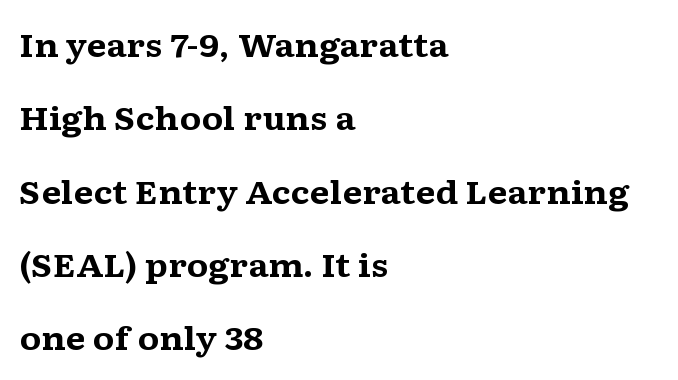
Q: Is the text bold? A: Yes.
Q: Is the text italic (slanted)? A: No, it is upright.
Q: Is the typeface a serif or a sans-serif typeface? A: Serif.
Q: Is the text underlined? A: No.
Q: How is the paragraph aligned? A: Left-aligned.
Q: Is the spacing between letters normal or unusually wide? A: Normal.
Q: Is the spacing between lines tight, normal or loose? A: Loose.
Q: Width (condensed, normal, or wide)? A: Wide.
Q: Stroke contrast? A: Medium.
Q: x-height? A: Medium.
Q: Monospaced? A: No.
